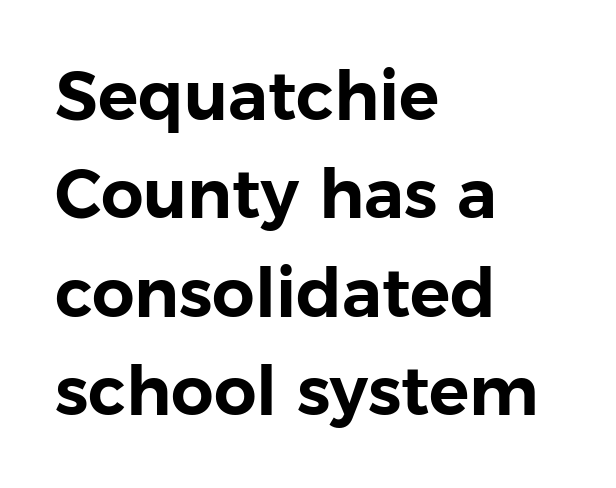
The lettering stays uniformly vertical, giving the passage a roman look. No extra tracking has been applied to these lines. The paragraph shown leans on its left margin. The passage shown is typeset with a sans-serif family. The designer left line spacing at the default.
